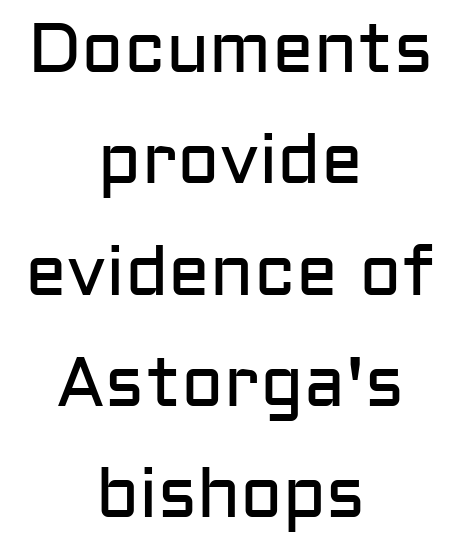
You could call the tracking neutral — neither tight nor loose. Proportional: the letters do not fall into vertical columns. I'd call this a sans setting — the letters go barefoot. Vertical stems look standard width or narrower in stroke. The specimen reads as upright at a glance. Any mark beneath the type? The region is blank.
